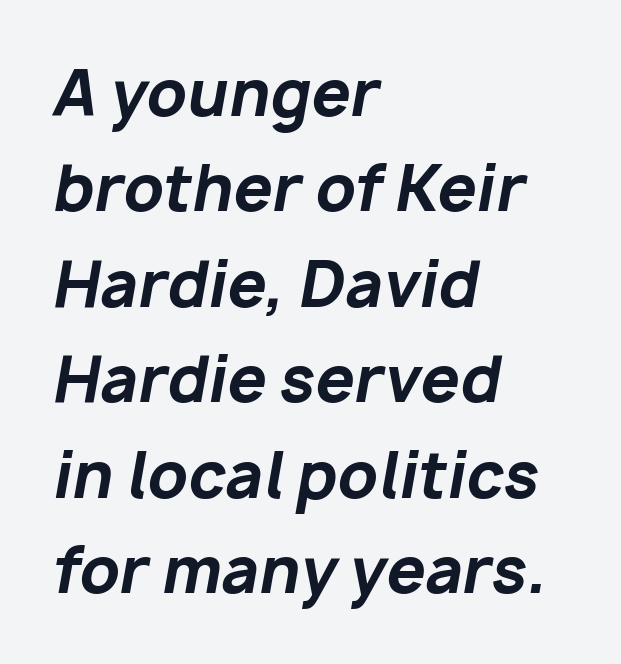
Q: Is the text bold? A: Yes.
Q: Is the text italic (slanted)? A: Yes, it leans right by about 10 degrees.
Q: Is the text underlined? A: No.
Q: How is the paragraph aligned? A: Left-aligned.
Q: Is the spacing between letters normal or unusually wide? A: Normal.
Q: Is the spacing between lines tight, normal or loose? A: Normal.
Q: Width (condensed, normal, or wide)? A: Normal.
Q: Stroke contrast? A: Low.
Q: x-height? A: Medium.
Q: Monospaced? A: No.
